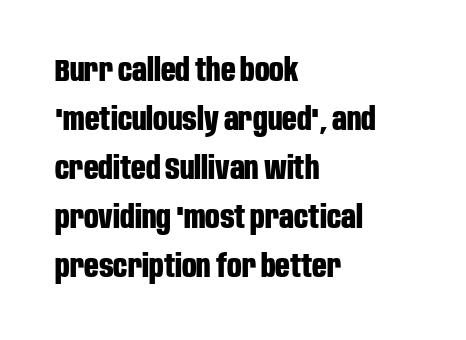
The typography opts for an upright posture over an oblique one. Quick note: underline off. Spacing between characters is what you'd get straight out of the box. The ragged edge is on the right, which tells us the setting is flush left.
